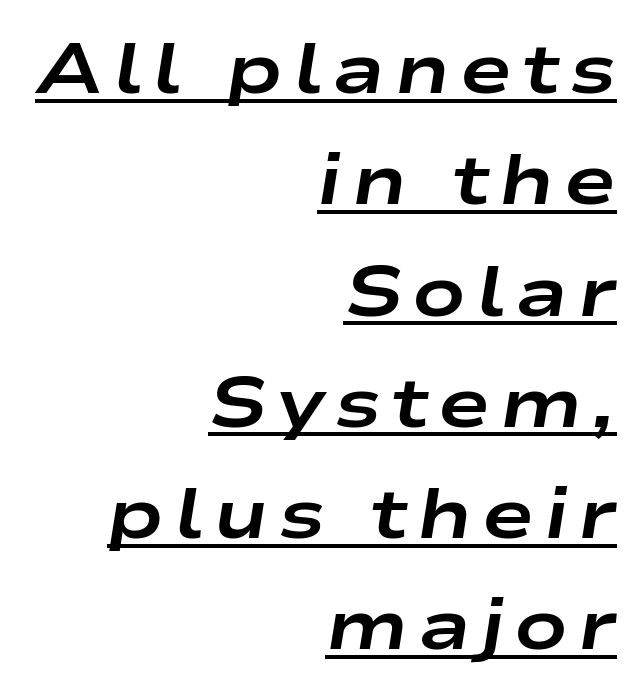
{"italic": "yes", "lean": "right", "slant_degrees": 9, "bold": "yes", "weight": "bold", "width": "wide", "stroke_contrast": "low", "x_height": "medium", "monospaced": "no", "underline": "yes", "align": "right", "line_spacing": "normal", "line_spacing_ratio": 1.59, "glyph_px": 70}
